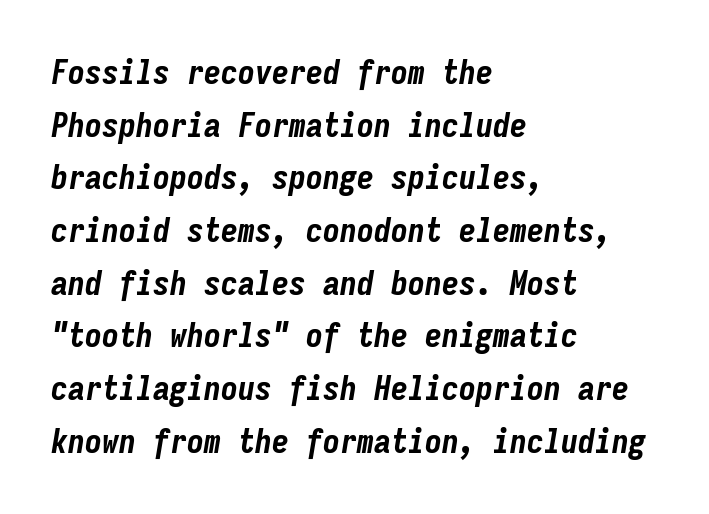
Note the uniform advance width — an 'i' takes as much space as an 'm'. Compared with typical body copy, the letter spacing here is the same. Style check: oblique. The letters are bold, with thick, heavy strokes. Words float on clear page, feet unadorned.
